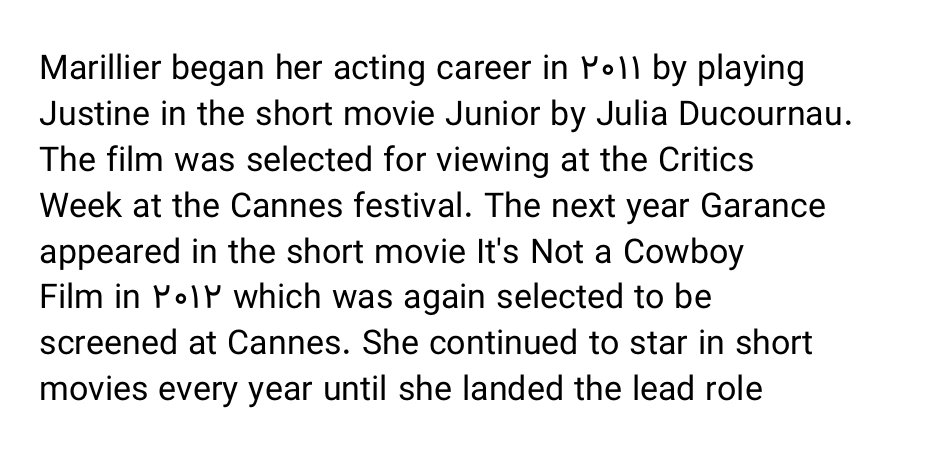
Underline: absent. A roman cut, with each character standing at attention. Compared with typical body copy, the letter spacing here is the same. Notice how descenders clear the ascenders below comfortably — that's standard leading. Each line starts at the same left margin while the right side varies.
